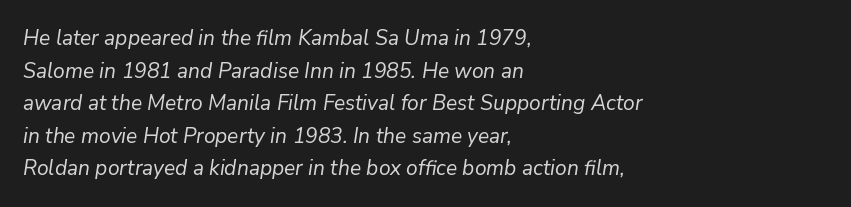
The image shows 21 px text type, italic (leaning right); set left-aligned, normal line spacing (1.55x), normal letter spacing, not underlined.
